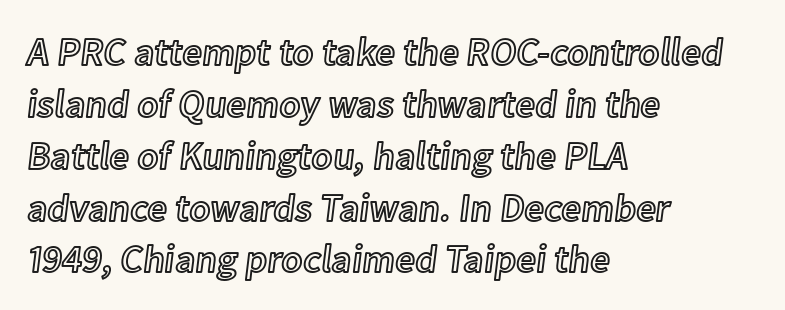
Nobody touched the tracking dial on this one. Regarding leading, the lines here are spaced in the standard way. Reading down the block, your eye returns to a fixed left position each line. Is this a fixed-width face? No — the glyphs have proportional, varying widths. The passage shown is not underscored anywhere.
